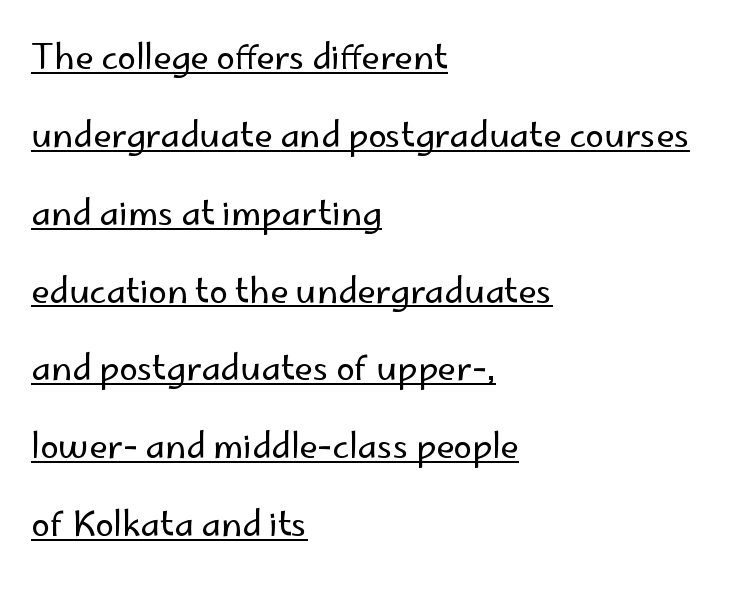
{"serif": "no", "italic": "no", "bold": "no", "weight": "regular", "width": "normal", "stroke_contrast": "low", "x_height": "small", "monospaced": "no", "underline": "yes", "align": "left", "line_spacing": "loose", "line_spacing_ratio": 2.29, "letter_spacing": "normal", "letter_spacing_em": 0.0, "glyph_px": 34}
